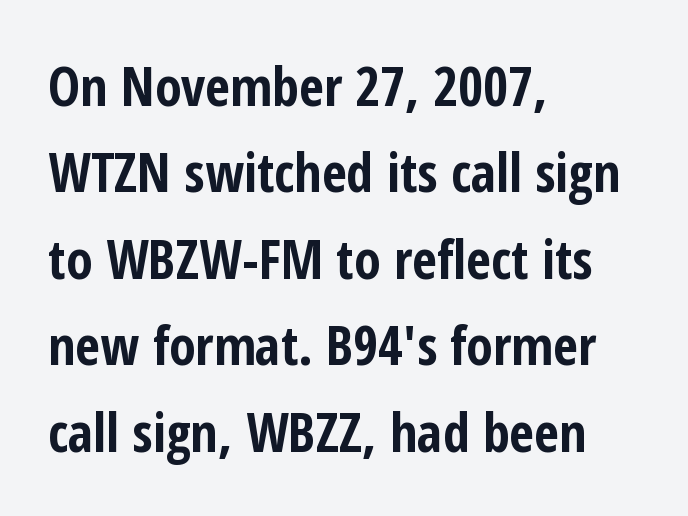
{"serif": "no", "italic": "no", "bold": "yes", "weight": "bold", "width": "condensed", "stroke_contrast": "low", "x_height": "medium", "monospaced": "no", "underline": "no", "align": "left", "line_spacing": "normal", "line_spacing_ratio": 1.6, "letter_spacing": "normal", "letter_spacing_em": 0.0, "glyph_px": 54}
